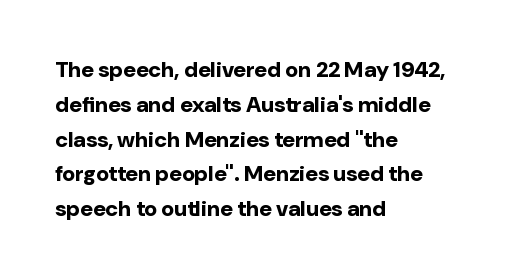
The image shows 22 px bold type, upright; set left-aligned, normal line spacing (1.58x), normal letter spacing, not underlined.
